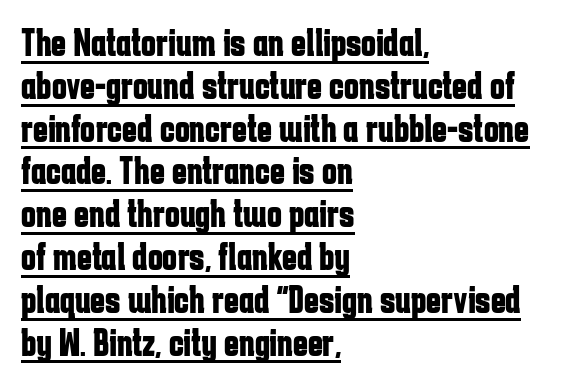
Q: Is the text bold? A: Yes.
Q: Is the text italic (slanted)? A: No, it is upright.
Q: Is the typeface a serif or a sans-serif typeface? A: Sans-serif.
Q: Is the text underlined? A: Yes.
Q: How is the paragraph aligned? A: Left-aligned.
Q: Is the spacing between letters normal or unusually wide? A: Normal.
Q: Is the spacing between lines tight, normal or loose? A: Tight.
Q: Width (condensed, normal, or wide)? A: Condensed.
Q: Stroke contrast? A: Low.
Q: x-height? A: Medium.
Q: Monospaced? A: No.
